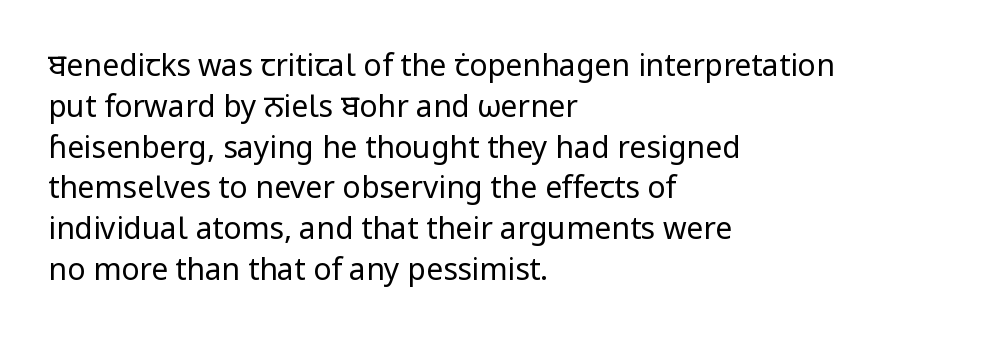
{"serif": "no", "italic": "no", "bold": "no", "weight": "regular", "width": "normal", "stroke_contrast": "low", "x_height": "medium", "monospaced": "no", "underline": "no", "align": "left", "line_spacing": "normal", "line_spacing_ratio": 1.36, "letter_spacing": "normal", "letter_spacing_em": 0.0, "glyph_px": 30}
